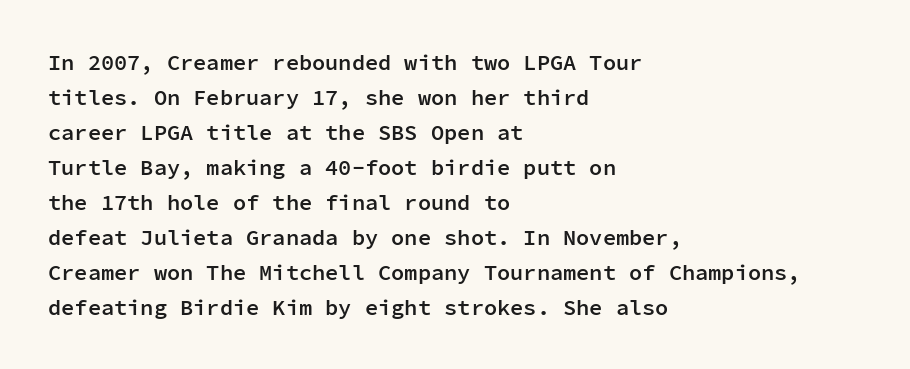
Rows of type keep a routine distance in the vertical direction. Tracking here is standard; glyphs follow each other at the usual distance. Ascenders rise straight up at ninety degrees. A fair bit of extra ink — the face is semibold, not bold.
